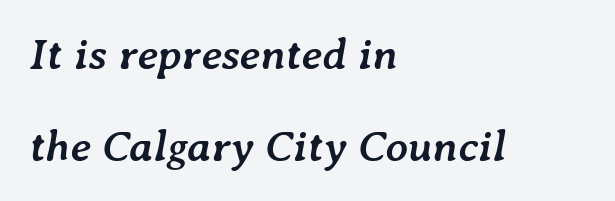
Q: Is the text bold? A: Yes.
Q: Is the text italic (slanted)? A: Yes, it leans right by about 7 degrees.
Q: Is the text underlined? A: No.
Q: How is the paragraph aligned? A: Left-aligned.
Q: Is the spacing between letters normal or unusually wide? A: Normal.
Q: Is the spacing between lines tight, normal or loose? A: Loose.
Q: Width (condensed, normal, or wide)? A: Normal.
Q: Stroke contrast? A: Low.
Q: x-height? A: Medium.
Q: Monospaced? A: No.
